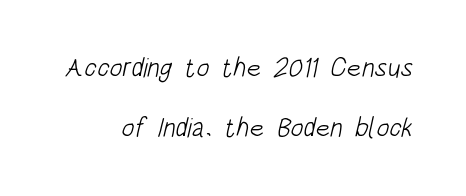
The image shows 27 px text type; set loose line spacing (2.21x), normal letter spacing, not underlined.
